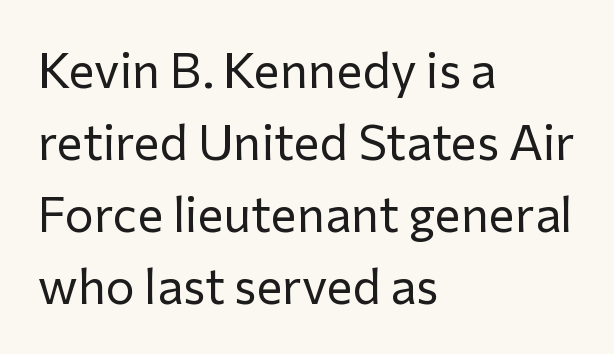
Think standard paragraph weight, or any step lighter than that. The specimen omits any rule beneath the text block's lines. In CSS terms this would be text-align: left. Baseline-to-baseline distance is the conventional proportion of letter height. What stands out about the letter spacing? Nothing — it is the standard amount.
